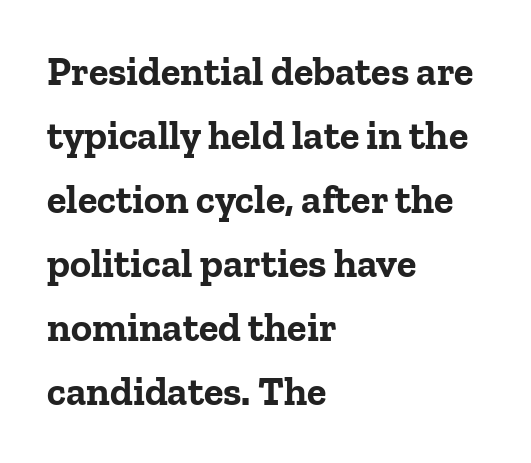
Q: Is the text bold? A: Yes.
Q: Is the text italic (slanted)? A: No, it is upright.
Q: Is the typeface a serif or a sans-serif typeface? A: Serif.
Q: Is the text underlined? A: No.
Q: How is the paragraph aligned? A: Left-aligned.
Q: Is the spacing between letters normal or unusually wide? A: Normal.
Q: Is the spacing between lines tight, normal or loose? A: Normal.
Q: Width (condensed, normal, or wide)? A: Normal.
Q: Stroke contrast? A: Low.
Q: x-height? A: Medium.
Q: Monospaced? A: No.
